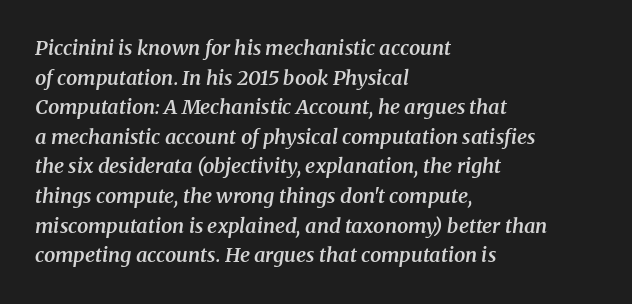
Italic? Definitely — the glyphs are oblique. The passage is arranged the way most books set body copy — flush left. This is the in-between weight designers call semibold or demi. The block of text has a typical density, with ordinary space between rows. Tracking value appears to be zero — textbook default spacing. This rendering features lettering with no underline.
